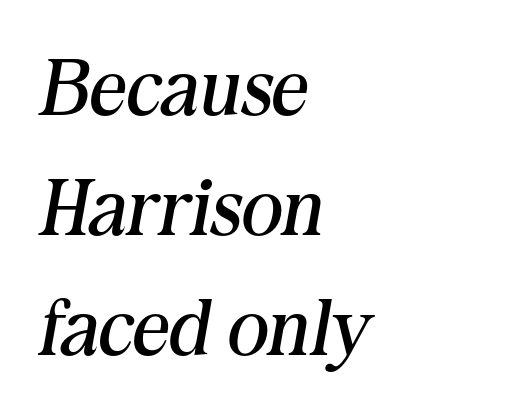
Q: Is the text bold? A: No.
Q: Is the text italic (slanted)? A: Yes, it leans right by about 10 degrees.
Q: Is the typeface a serif or a sans-serif typeface? A: Serif.
Q: Is the text underlined? A: No.
Q: How is the paragraph aligned? A: Left-aligned.
Q: Is the spacing between letters normal or unusually wide? A: Normal.
Q: Is the spacing between lines tight, normal or loose? A: Normal.
Q: Width (condensed, normal, or wide)? A: Normal.
Q: Stroke contrast? A: Medium.
Q: x-height? A: Medium.
Q: Monospaced? A: No.
